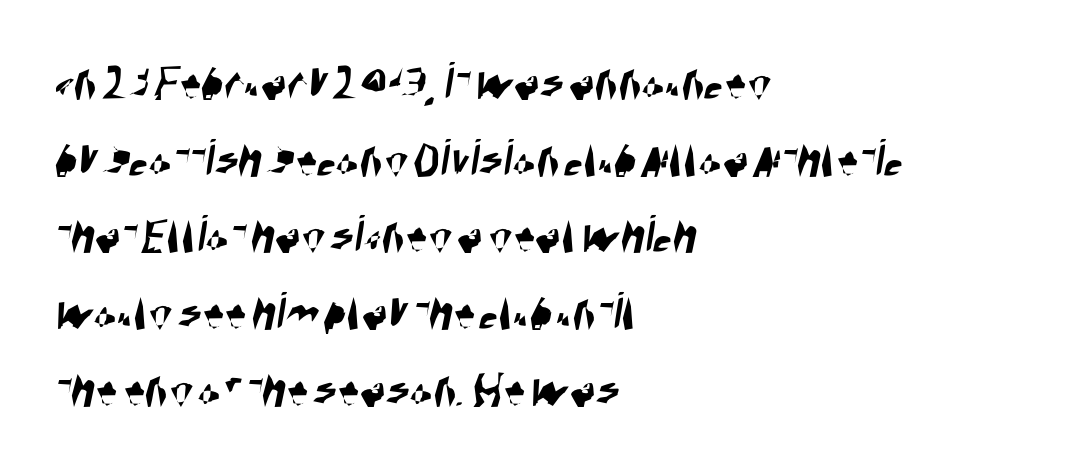
The image shows 54 px condensed sans-serif type; set left-aligned, normal line spacing (1.42x), normal letter spacing, not underlined; high stroke contrast and a large x-height.
